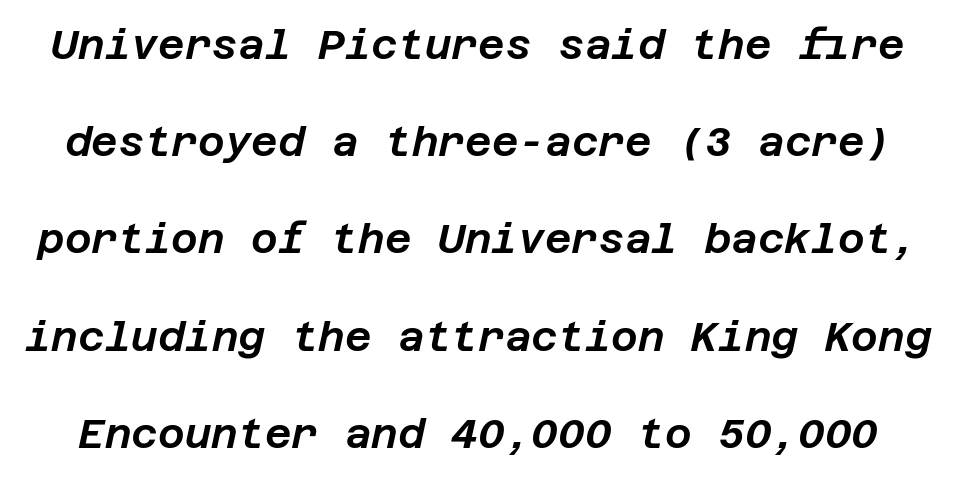
The image shows 41 px text type, italic (leaning right); set loose line spacing (2.37x), normal letter spacing, not underlined; low stroke contrast and a large x-height.
